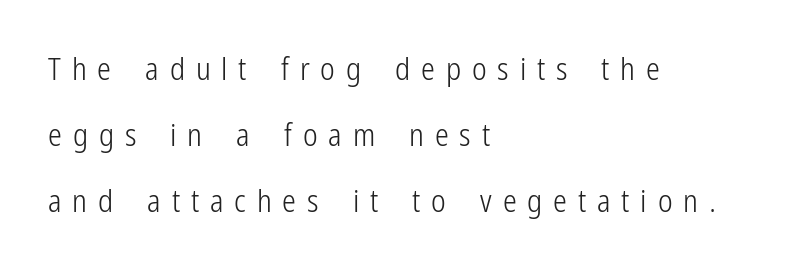
{"serif": "no", "italic": "no", "bold": "no", "weight": "light", "width": "condensed", "stroke_contrast": "low", "x_height": "medium", "monospaced": "no", "underline": "no", "align": "left", "line_spacing": "loose", "line_spacing_ratio": 2.13, "letter_spacing": "wide", "letter_spacing_em": 0.35, "glyph_px": 31}
